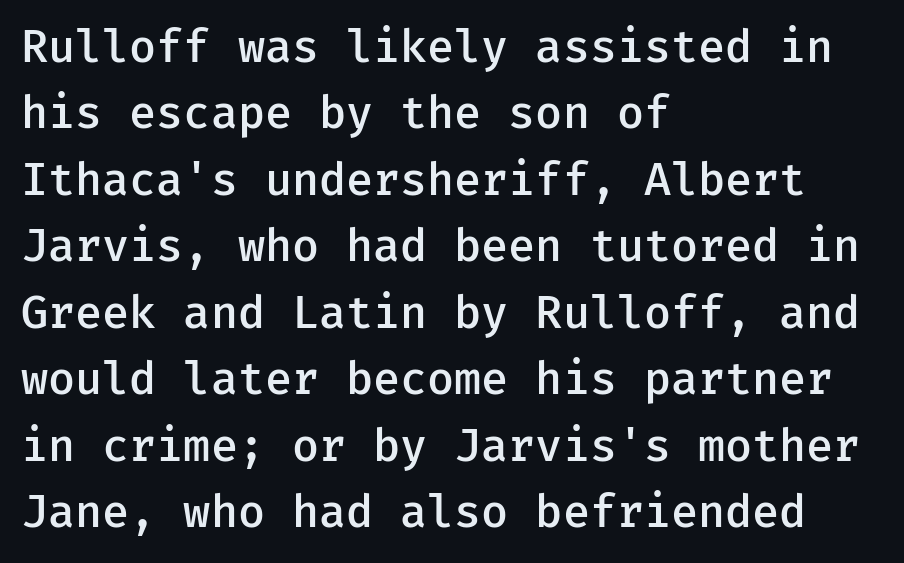
Vertically, the passage feels balanced, rows spaced as you'd expect. This rendering uses left alignment, leaving the right contour irregular. Unlike a traditional serif, this face leaves its strokes unadorned. The lettering stays uniformly vertical, giving the passage a roman look. Nobody drew a line under any word here. Typographic density is moderately raised because the face is semibold.
